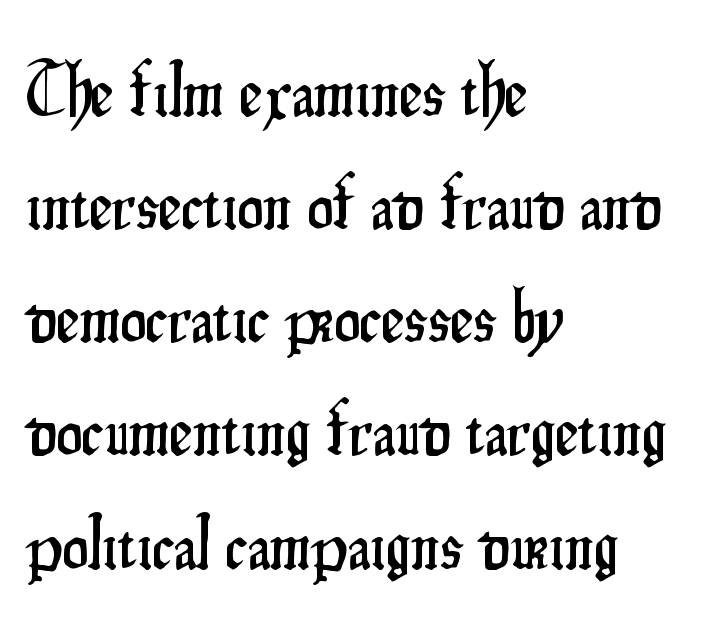
Q: Is the text italic (slanted)? A: No, it is upright.
Q: Is the typeface a serif or a sans-serif typeface? A: Sans-serif.
Q: Is the text underlined? A: No.
Q: How is the paragraph aligned? A: Left-aligned.
Q: Is the spacing between letters normal or unusually wide? A: Normal.
Q: Is the spacing between lines tight, normal or loose? A: Normal.
Q: Width (condensed, normal, or wide)? A: Condensed.
Q: Stroke contrast? A: Low.
Q: x-height? A: Small.
Q: Monospaced? A: No.
